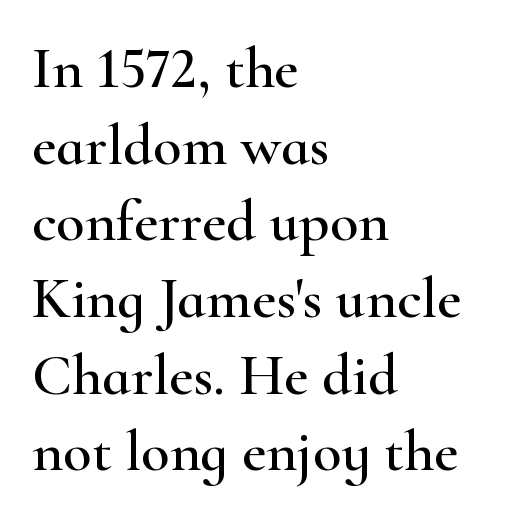
The image shows 59 px wide serif type, upright; set left-aligned, normal line spacing (1.3x), normal letter spacing, not underlined; high stroke contrast and a small x-height.
